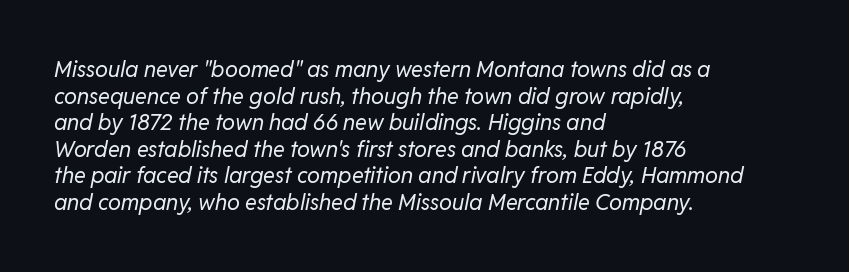
The image shows 22 px text type, italic (leaning right); set left-aligned, line spacing 1.21x, normal letter spacing, not underlined.
